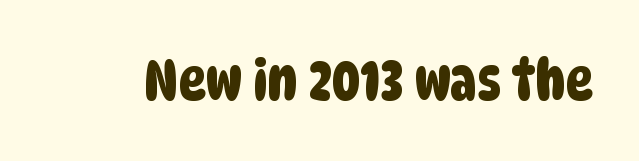
Q: Is the typeface a serif or a sans-serif typeface? A: Sans-serif.
Q: Is the text underlined? A: No.
Q: Is the spacing between letters normal or unusually wide? A: Normal.
Q: Width (condensed, normal, or wide)? A: Condensed.
Q: Stroke contrast? A: Low.
Q: x-height? A: Large.
Q: Monospaced? A: No.
